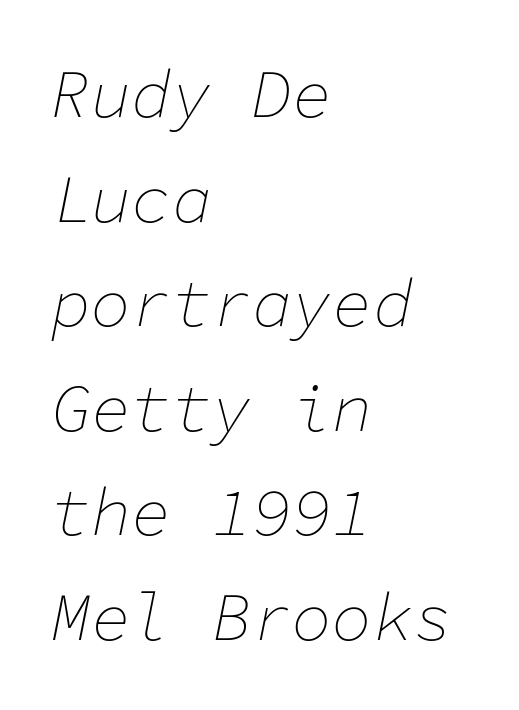
The image shows 67 px thin type, italic (leaning right), monospaced; set left-aligned, normal line spacing (1.56x), normal letter spacing, not underlined; low stroke contrast and a medium x-height.
